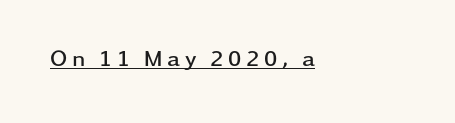
{"italic": "no", "bold": "yes", "underline": "yes", "align": "left", "letter_spacing": "wide", "letter_spacing_em": 0.2, "glyph_px": 22}
